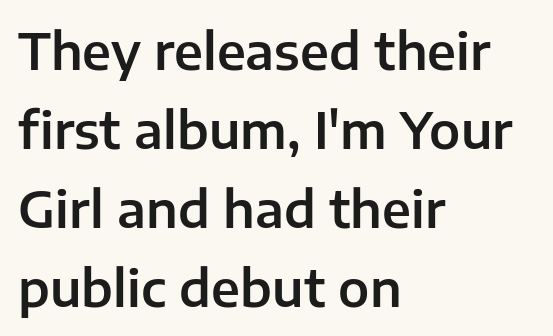
Q: Is the text italic (slanted)? A: No, it is upright.
Q: Is the typeface a serif or a sans-serif typeface? A: Sans-serif.
Q: Is the text underlined? A: No.
Q: How is the paragraph aligned? A: Left-aligned.
Q: Is the spacing between letters normal or unusually wide? A: Normal.
Q: Is the spacing between lines tight, normal or loose? A: Normal.
Q: Width (condensed, normal, or wide)? A: Normal.
Q: Stroke contrast? A: Low.
Q: x-height? A: Medium.
Q: Monospaced? A: No.
